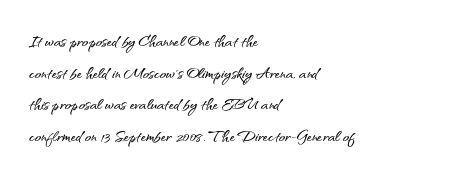
Has an underline been added? It has not. Notice how descenders clear the ascenders below comfortably — that's standard leading. The line texture is even and compact thanks to regular tracking.
